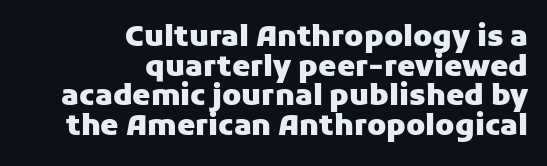
The letters advance in unequal steps, a hallmark of proportional type. This sample uses an upright cut, with every glyph sitting square on the baseline. What's the leading like? Squeezed, with rows nearly overlapping. You could call the tracking neutral — neither tight nor loose. Descender tails drop into unmarked territory. Right-aligned paragraph, ragged on the left.
